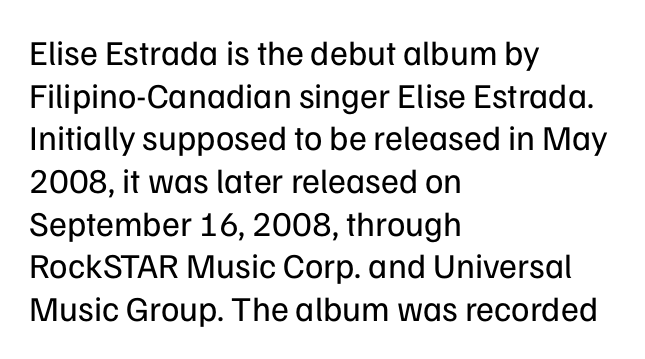
The image shows 35 px regular-weight sans-serif type, upright; set left-aligned, line spacing 1.22x, normal letter spacing, not underlined; low stroke contrast and a medium x-height.
